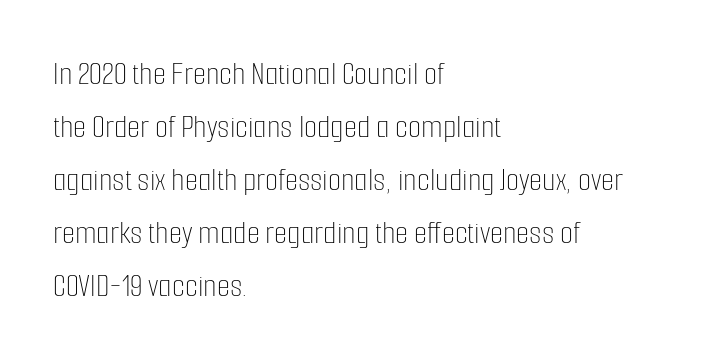
The space beneath each line is pristine and unruled. In terms of leading, this rendering sits right in the middle. Glyph-to-glyph distance matches everyday printed text. This rendering uses left alignment, leaving the right contour irregular. The rendering uses natural spacing where letterforms have individual widths. Nope, not italic — everything's standing straight.
